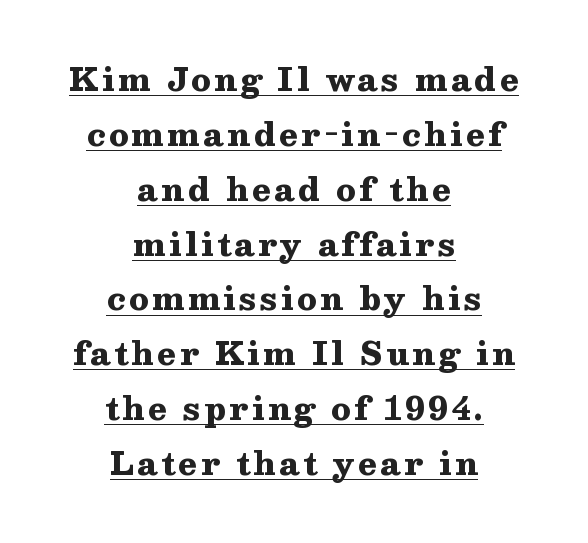
The image shows 31 px heavy, wide serif type, upright; set centered, line spacing 1.77x, underlined; medium stroke contrast and a medium x-height.
